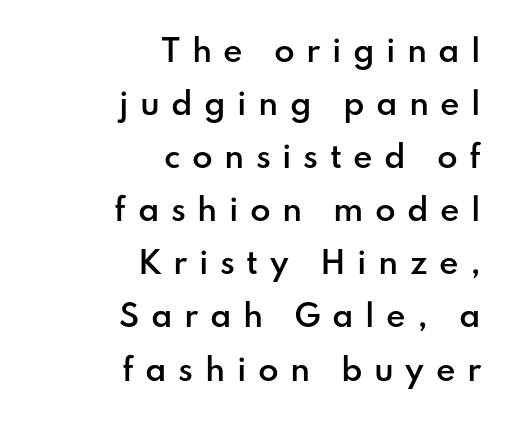
The lines are quadded right. Just letters on the line, the space beneath them empty. Think of a printed novel: that variable character pitch is what you see here. Rendered with straight, roman letterforms. Stroke thickness is moderately raised; the sample reads as semibold. Characters follow at a spacing far wider than the type designer built in.
